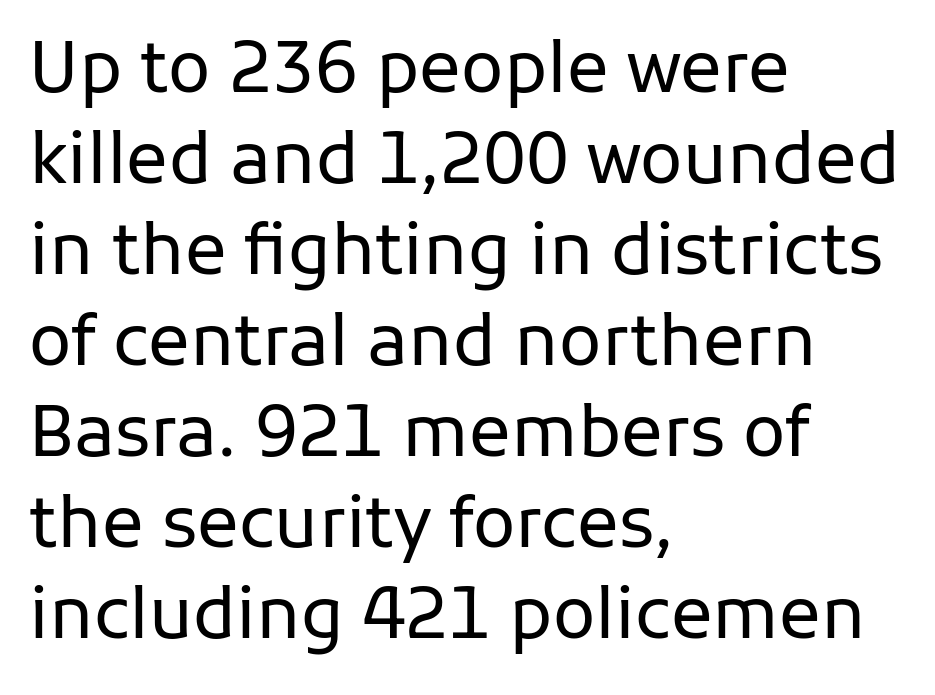
The face used here is proportionally spaced, like ordinary book or web type. This reads as an unemphasized weight, regular at the heaviest. One-word summary of the alignment: left. Does extra space separate the letters? No, they use regular spacing. Classification — sans serif.
